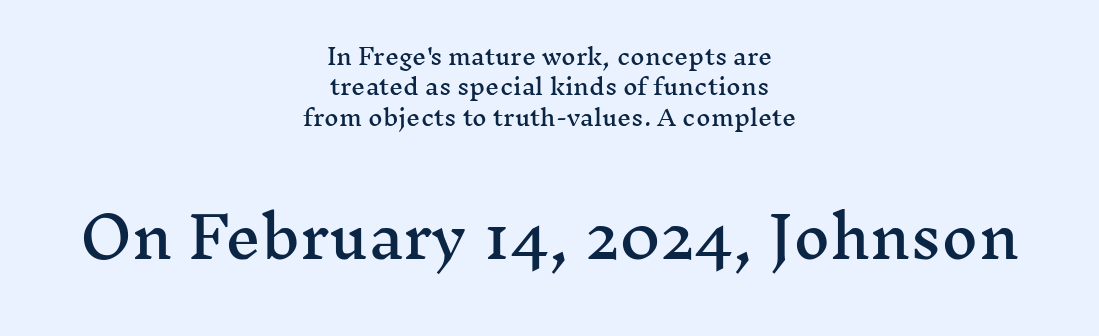
The image shows 56 px wide serif type, upright; set centered, normal line spacing (1.38x), normal letter spacing, not underlined; the second (bottom) block is 2.55x larger; medium stroke contrast and a medium x-height.
